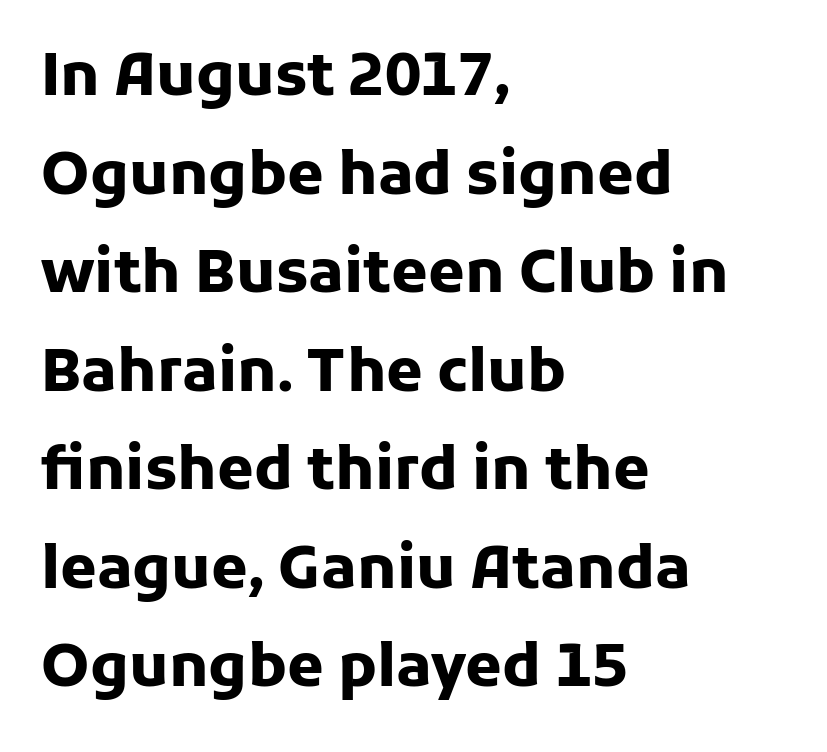
This rendering employs a face without finishing strokes, i.e., a sans-serif. The axis of the letterforms is exactly vertical. This rendering uses left alignment, leaving the right contour irregular. Heavy-handed strokes throughout: this text is bold. Honestly, the letter spacing is just normal — you wouldn't notice it.
